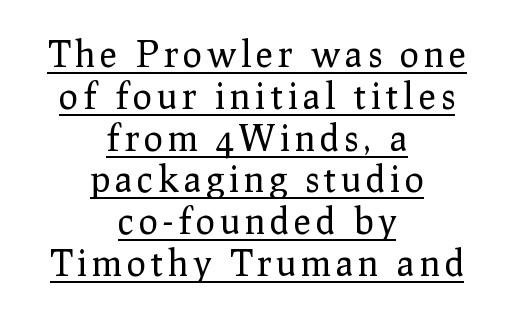
The image shows 36 px regular-weight serif type, upright; set centered, line spacing 1.16x, underlined; low stroke contrast and a medium x-height.
